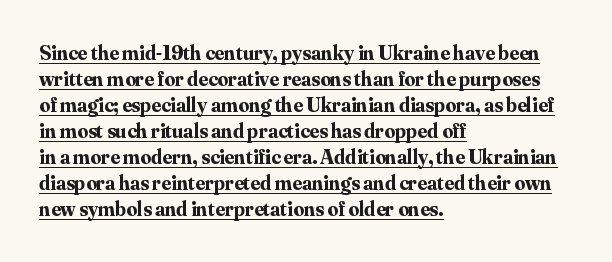
Notice how a bar underscores the lettering throughout. Quick note: not italic, upright. You could call the tracking neutral — neither tight nor loose. Caption: bold face, heavy strokes. The paragraph shown leans on its left margin.
